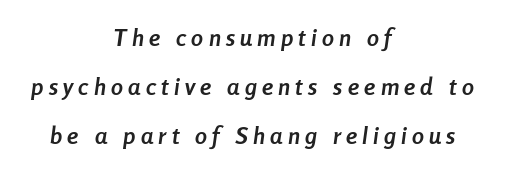
The image shows 24 px bold type, italic (leaning right); set centered, loose line spacing (2.04x), unusually wide letter spacing (+0.22 em), not underlined.
